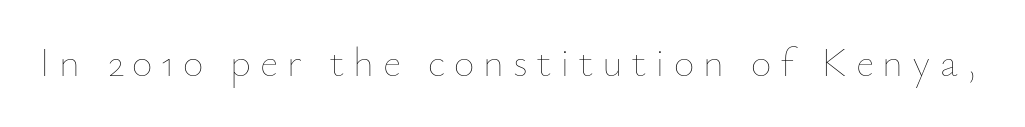
{"italic": "no", "bold": "no", "weight": "thin", "width": "normal", "stroke_contrast": "low", "x_height": "small", "monospaced": "no", "underline": "no", "letter_spacing": "wide", "letter_spacing_em": 0.22, "glyph_px": 40}
